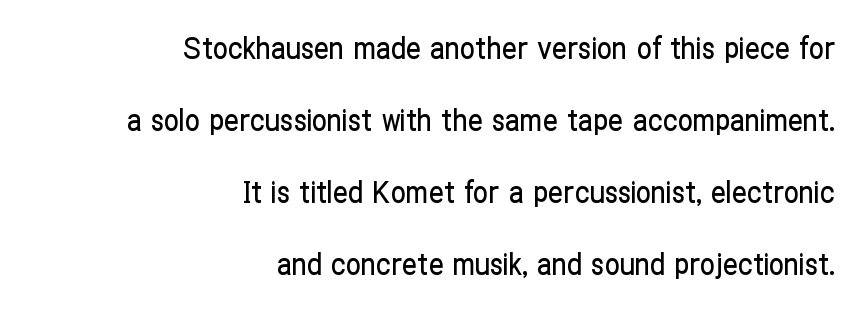
Varying glyph widths throughout — classic text-font behaviour. This is sans-serif lettering, the kind often seen on screens and signage. This rendering leaves character spacing at its baseline value. Baseline-to-baseline distance is far greater than the letter height. Has an underline been added? It has not.
